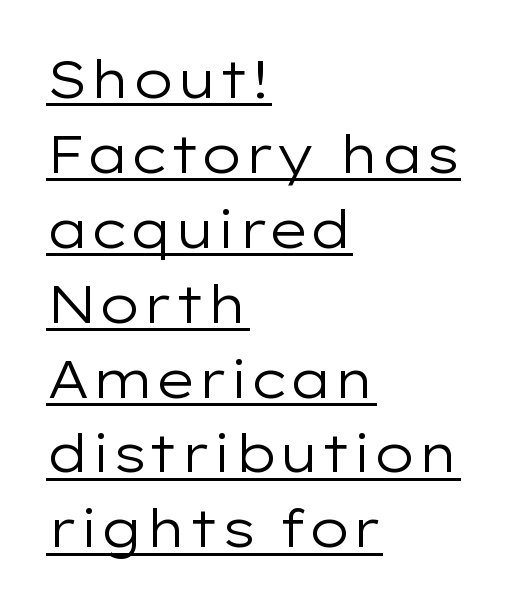
The image shows 52 px regular-weight, wide sans-serif type, upright; set left-aligned, normal line spacing (1.44x), normal letter spacing, underlined; low stroke contrast and a medium x-height.
